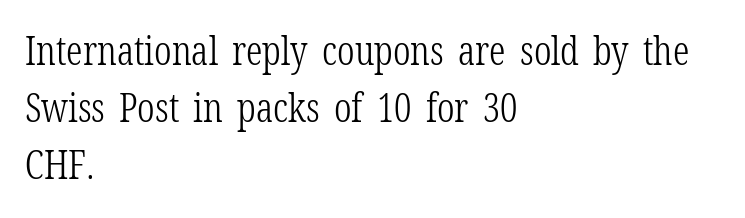
Q: Is the text bold? A: No.
Q: Is the text italic (slanted)? A: No, it is upright.
Q: Is the typeface a serif or a sans-serif typeface? A: Serif.
Q: Is the text underlined? A: No.
Q: How is the paragraph aligned? A: Left-aligned.
Q: Is the spacing between letters normal or unusually wide? A: Normal.
Q: Is the spacing between lines tight, normal or loose? A: Normal.
Q: Width (condensed, normal, or wide)? A: Condensed.
Q: Stroke contrast? A: Low.
Q: x-height? A: Medium.
Q: Monospaced? A: No.
